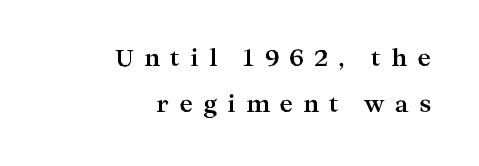
Q: Is the text bold? A: Yes.
Q: Is the text italic (slanted)? A: No, it is upright.
Q: Is the text underlined? A: No.
Q: How is the paragraph aligned? A: Right-aligned.
Q: Is the spacing between letters normal or unusually wide? A: Unusually wide.
Q: Is the spacing between lines tight, normal or loose? A: Loose.
